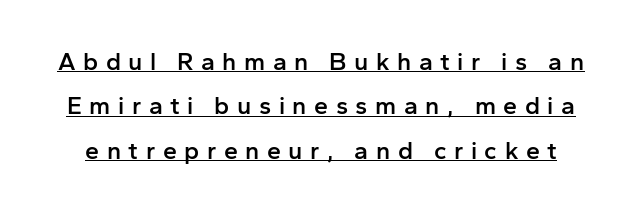
{"italic": "no", "bold": "semi", "underline": "yes", "line_spacing_ratio": 1.78, "letter_spacing": "wide", "letter_spacing_em": 0.3, "glyph_px": 25}
